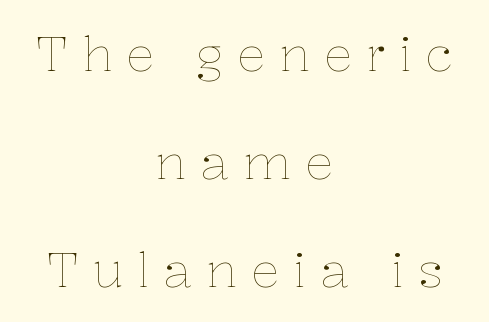
Q: Is the text bold? A: No.
Q: Is the text italic (slanted)? A: No, it is upright.
Q: Is the text underlined? A: No.
Q: How is the paragraph aligned? A: Centered.
Q: Is the spacing between letters normal or unusually wide? A: Unusually wide.
Q: Is the spacing between lines tight, normal or loose? A: Loose.
Q: Width (condensed, normal, or wide)? A: Normal.
Q: Stroke contrast? A: Low.
Q: x-height? A: Medium.
Q: Monospaced? A: No.
